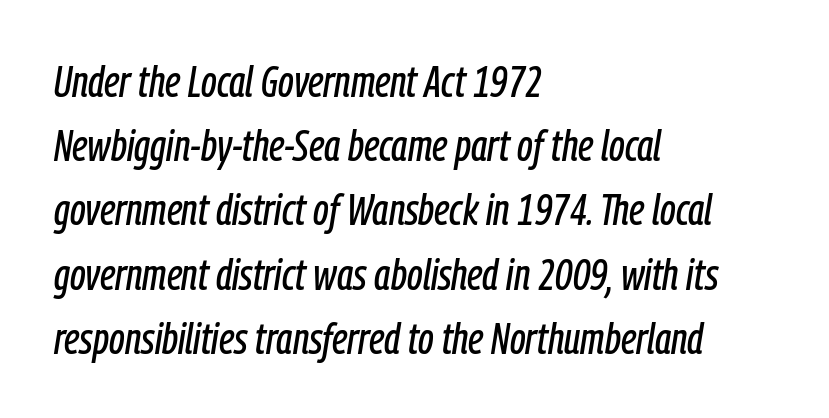
{"italic": "yes", "lean": "right", "slant_degrees": 9, "width": "condensed", "stroke_contrast": "low", "x_height": "medium", "monospaced": "no", "underline": "no", "align": "left", "line_spacing": "normal", "line_spacing_ratio": 1.46, "letter_spacing": "normal", "letter_spacing_em": 0.0, "glyph_px": 44}
